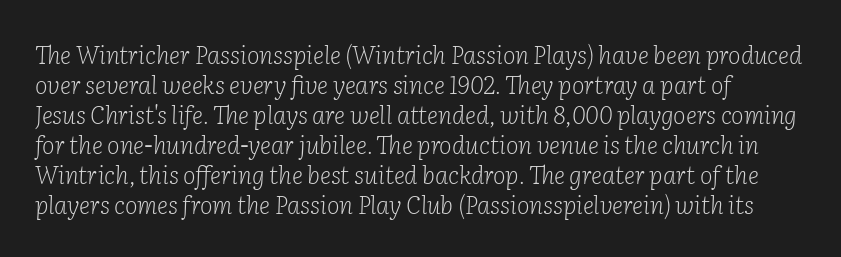
Heft: none added — not bold. Glyph-to-glyph distance matches everyday printed text. Summary of vertical rhythm: regular, with standard interline spacing. The rendering applies a slant to the glyphs. Nobody drew a line under any word here.
